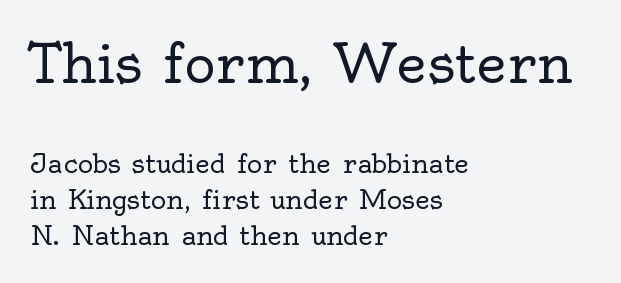
The image shows 53 px regular-weight serif type, upright; set left-aligned, normal line spacing (1.4x), normal letter spacing, not underlined; the first (top) block is 2.04x larger; a small x-height.
